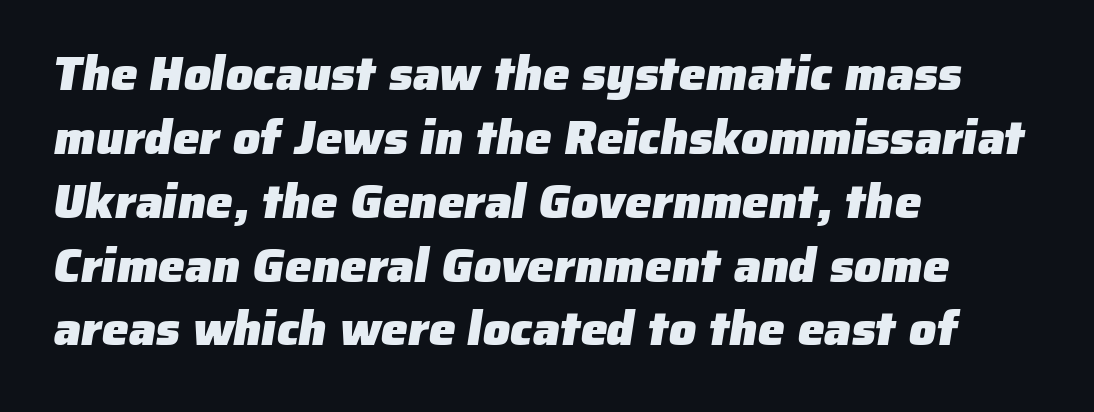
A typesetter would call this zero additional tracking. Vertical spacing — default. Is this a fixed-width face? No — the glyphs have proportional, varying widths. Leftover space on each line is placed entirely after the last word. Decoration check: the copy has no underline. This is heavy type, rendered in bold.
